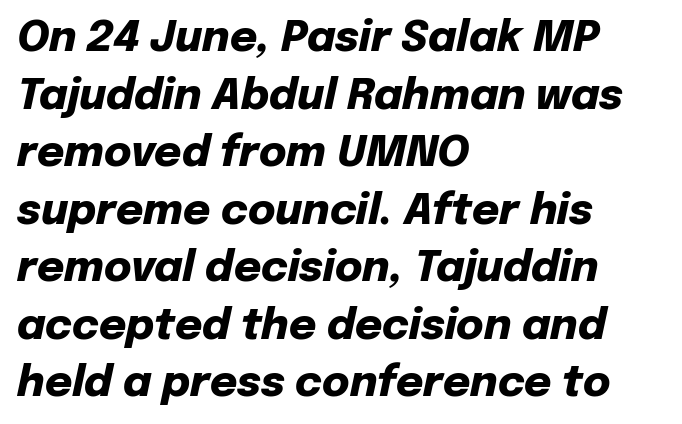
The image shows 42 px heavy type, italic (leaning right); set left-aligned, normal line spacing (1.37x), normal letter spacing, not underlined; low stroke contrast and a medium x-height.
